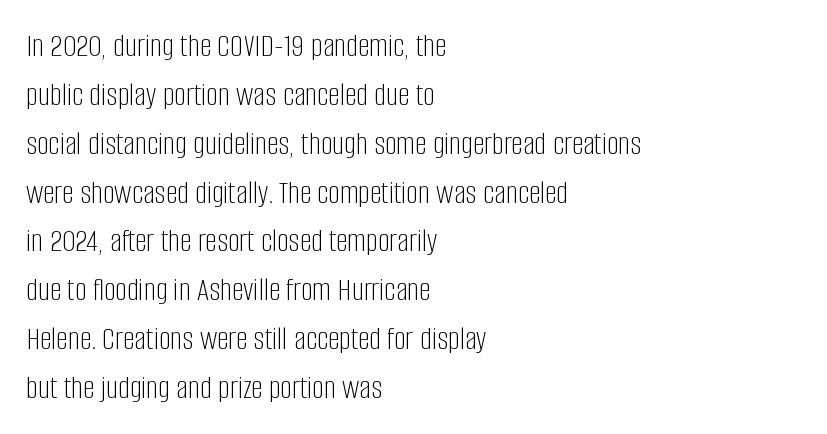
This sample has the flowing, uneven cadence of proportional lettering. Honestly, the letter spacing is just normal — you wouldn't notice it. Unbolded letterforms with no extra heft. In terms of posture, this sample is upright. Type style note: lacks serifs. The words here are not underlined.
